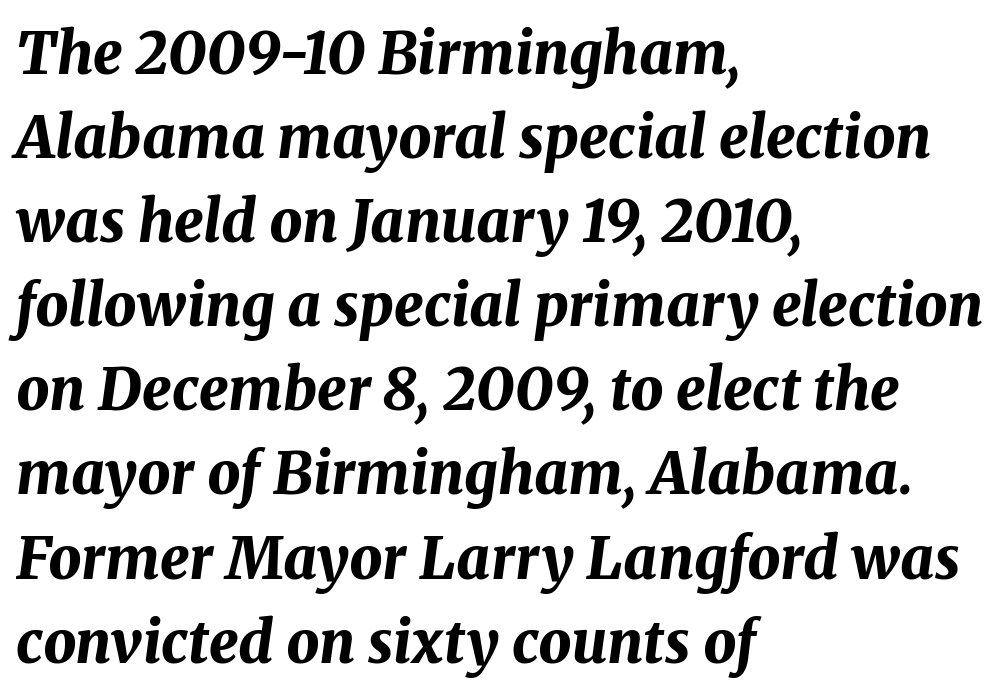
Q: Is the text bold? A: Yes.
Q: Is the text italic (slanted)? A: Yes, it leans right by about 8 degrees.
Q: Is the text underlined? A: No.
Q: How is the paragraph aligned? A: Left-aligned.
Q: Is the spacing between letters normal or unusually wide? A: Normal.
Q: Is the spacing between lines tight, normal or loose? A: Normal.
Q: Width (condensed, normal, or wide)? A: Normal.
Q: Stroke contrast? A: Medium.
Q: x-height? A: Medium.
Q: Monospaced? A: No.
